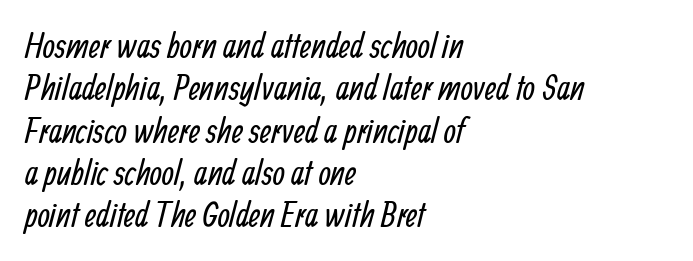
The image shows 35 px regular-weight, condensed sans-serif type; set left-aligned, line spacing 1.21x, normal letter spacing, not underlined; low stroke contrast and a medium x-height.
